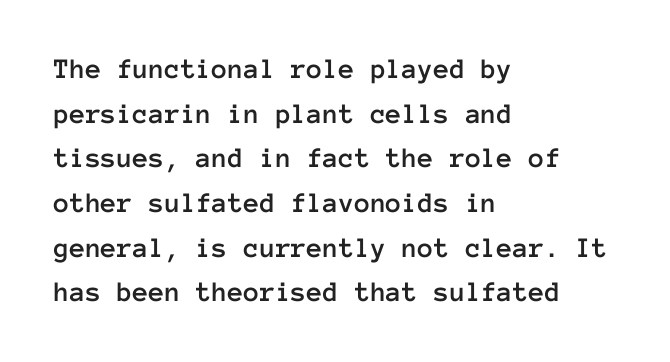
Q: Is the text italic (slanted)? A: No, it is upright.
Q: Is the text underlined? A: No.
Q: How is the paragraph aligned? A: Left-aligned.
Q: Is the spacing between letters normal or unusually wide? A: Normal.
Q: Is the spacing between lines tight, normal or loose? A: Normal.
Q: Width (condensed, normal, or wide)? A: Normal.
Q: Stroke contrast? A: Low.
Q: x-height? A: Medium.
Q: Monospaced? A: Yes.
